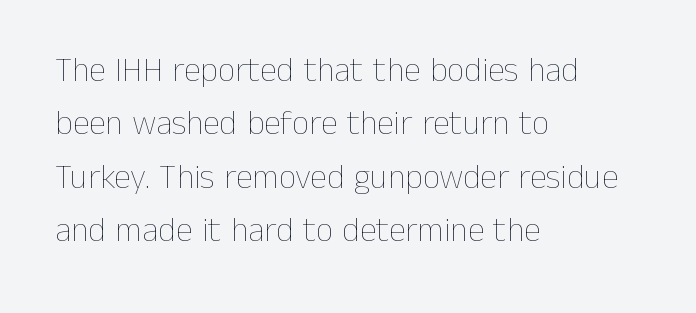
The image shows 34 px thin type, upright; set left-aligned, normal line spacing (1.57x), normal letter spacing, not underlined; low stroke contrast and a medium x-height.
